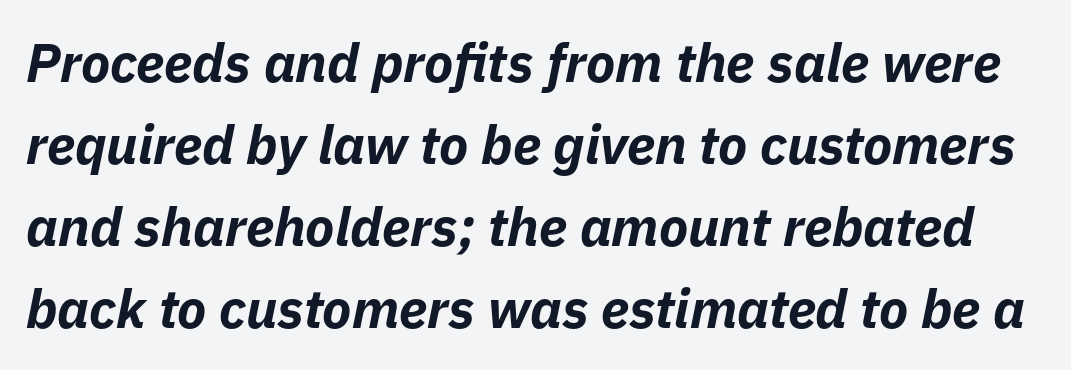
Q: Is the text bold? A: Yes.
Q: Is the text italic (slanted)? A: Yes, it leans right by about 11 degrees.
Q: Is the text underlined? A: No.
Q: Is the spacing between letters normal or unusually wide? A: Normal.
Q: Is the spacing between lines tight, normal or loose? A: Normal.
Q: Width (condensed, normal, or wide)? A: Normal.
Q: Stroke contrast? A: Low.
Q: x-height? A: Medium.
Q: Monospaced? A: No.
